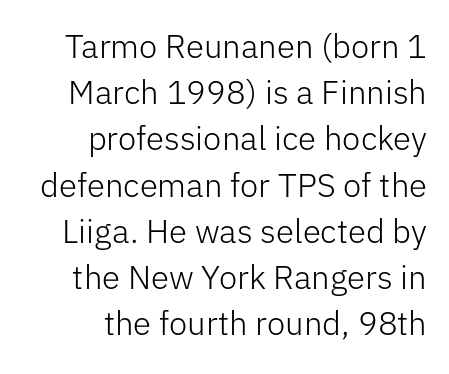
The image shows 33 px light sans-serif type, upright; set right-aligned, normal line spacing (1.4x), normal letter spacing, not underlined; low stroke contrast and a medium x-height.
